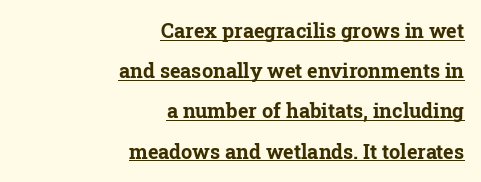
{"italic": "no", "bold": "yes", "underline": "yes", "align": "right", "line_spacing": "loose", "line_spacing_ratio": 2.01, "letter_spacing": "normal", "letter_spacing_em": 0.0, "glyph_px": 20}
